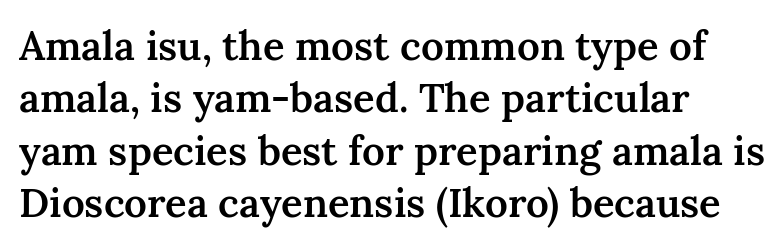
Proportional: the letters do not fall into vertical columns. Every character sits straight up, as roman type does. Semibold letterforms, between regular and bold. A typesetter would label this face a serif.
